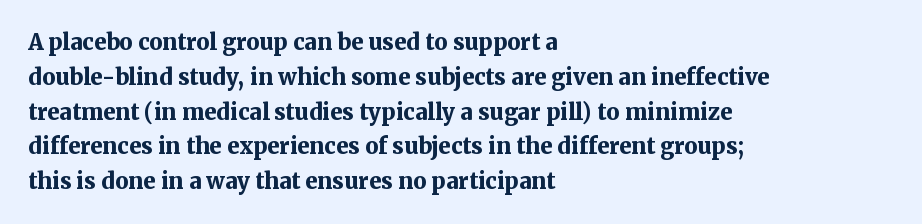
The image shows 22 px bold type, upright; set left-aligned, normal line spacing (1.58x), normal letter spacing, not underlined.
